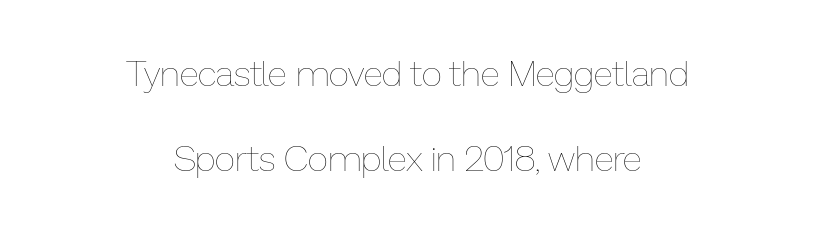
Q: Is the text bold? A: No.
Q: Is the text italic (slanted)? A: No, it is upright.
Q: Is the text underlined? A: No.
Q: How is the paragraph aligned? A: Centered.
Q: Is the spacing between letters normal or unusually wide? A: Normal.
Q: Is the spacing between lines tight, normal or loose? A: Loose.
Q: Width (condensed, normal, or wide)? A: Normal.
Q: Stroke contrast? A: Low.
Q: x-height? A: Medium.
Q: Monospaced? A: No.
